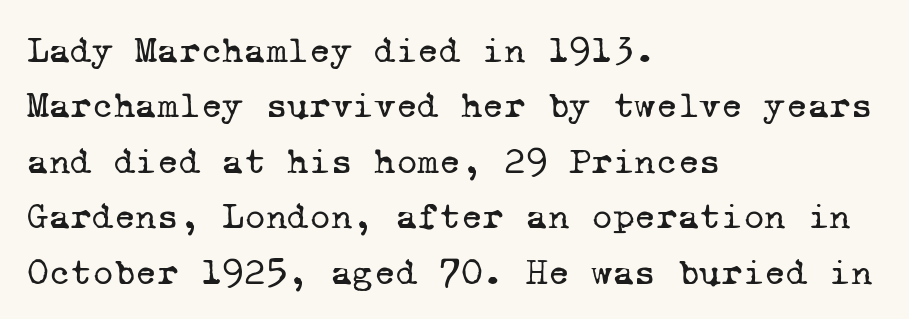
Q: Is the text bold? A: No.
Q: Is the typeface a serif or a sans-serif typeface? A: Serif.
Q: Is the text underlined? A: No.
Q: How is the paragraph aligned? A: Left-aligned.
Q: Is the spacing between letters normal or unusually wide? A: Normal.
Q: Is the spacing between lines tight, normal or loose? A: Normal.
Q: Width (condensed, normal, or wide)? A: Normal.
Q: Stroke contrast? A: Low.
Q: x-height? A: Medium.
Q: Monospaced? A: Yes.
